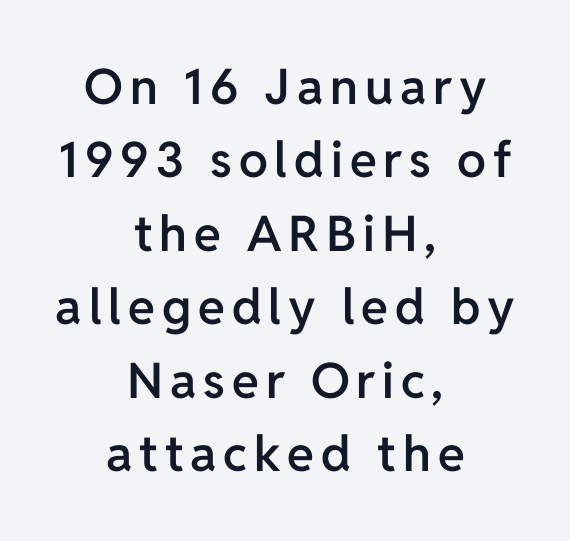
{"serif": "no", "italic": "no", "bold": "semi", "weight": "semibold", "width": "normal", "stroke_contrast": "low", "x_height": "medium", "monospaced": "no", "underline": "no", "align": "center", "line_spacing": "normal", "line_spacing_ratio": 1.5, "glyph_px": 49}
